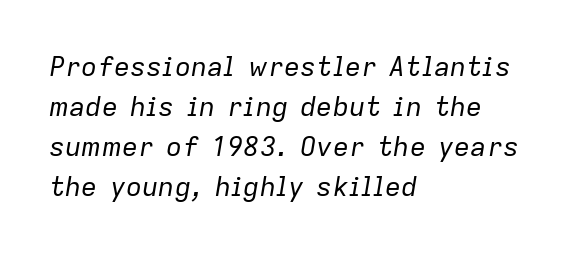
Q: Is the text bold? A: No.
Q: Is the text italic (slanted)? A: Yes, it leans right by about 9 degrees.
Q: Is the text underlined? A: No.
Q: How is the paragraph aligned? A: Left-aligned.
Q: Is the spacing between letters normal or unusually wide? A: Normal.
Q: Is the spacing between lines tight, normal or loose? A: Normal.
